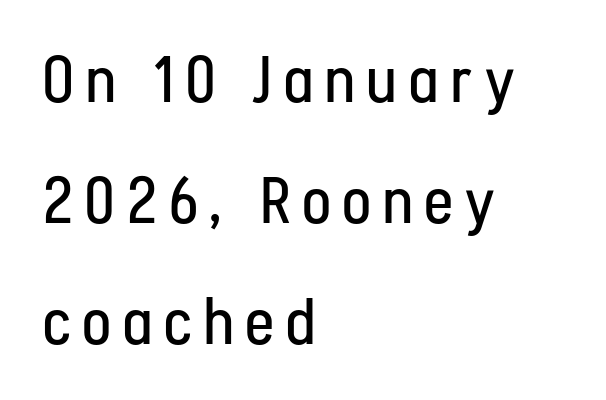
{"serif": "no", "italic": "no", "bold": "no", "weight": "regular", "width": "condensed", "stroke_contrast": "low", "x_height": "medium", "monospaced": "no", "underline": "no", "align": "left", "line_spacing_ratio": 1.86, "letter_spacing": "wide", "letter_spacing_em": 0.2, "glyph_px": 65}
